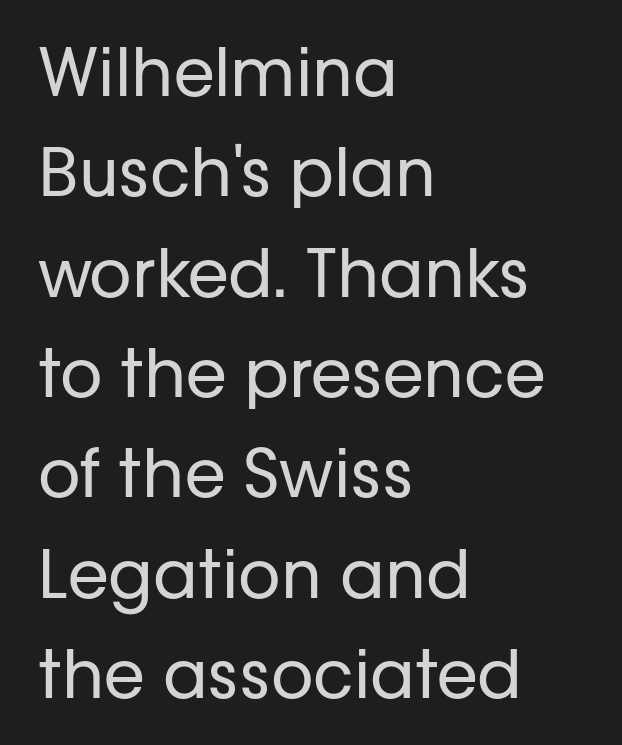
The image shows 66 px regular-weight sans-serif type, upright; set left-aligned, normal line spacing (1.52x), normal letter spacing, not underlined; low stroke contrast and a medium x-height.
